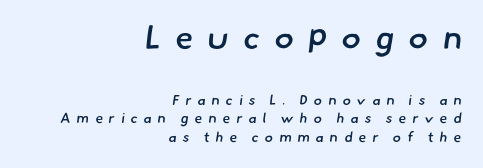
Q: Is the text bold? A: Semi-bold.
Q: Is the typeface a serif or a sans-serif typeface? A: Sans-serif.
Q: Is the text underlined? A: No.
Q: How is the paragraph aligned? A: Right-aligned.
Q: Is the spacing between letters normal or unusually wide? A: Unusually wide.
Q: Is the spacing between lines tight, normal or loose? A: Normal.
Q: Which block of text is set in a larger size, the first (top) or the second (bottom)? A: The first (top) one.
Q: Width (condensed, normal, or wide)? A: Normal.
Q: Stroke contrast? A: Low.
Q: x-height? A: Small.
Q: Monospaced? A: No.
